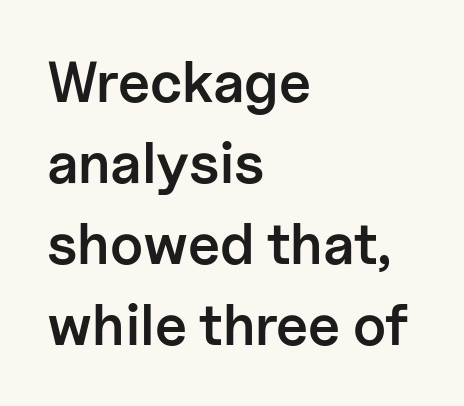
{"serif": "no", "italic": "no", "bold": "semi", "weight": "semibold", "width": "normal", "stroke_contrast": "low", "x_height": "medium", "monospaced": "no", "underline": "no", "align": "left", "line_spacing": "normal", "line_spacing_ratio": 1.42, "letter_spacing": "normal", "letter_spacing_em": 0.0, "glyph_px": 57}
